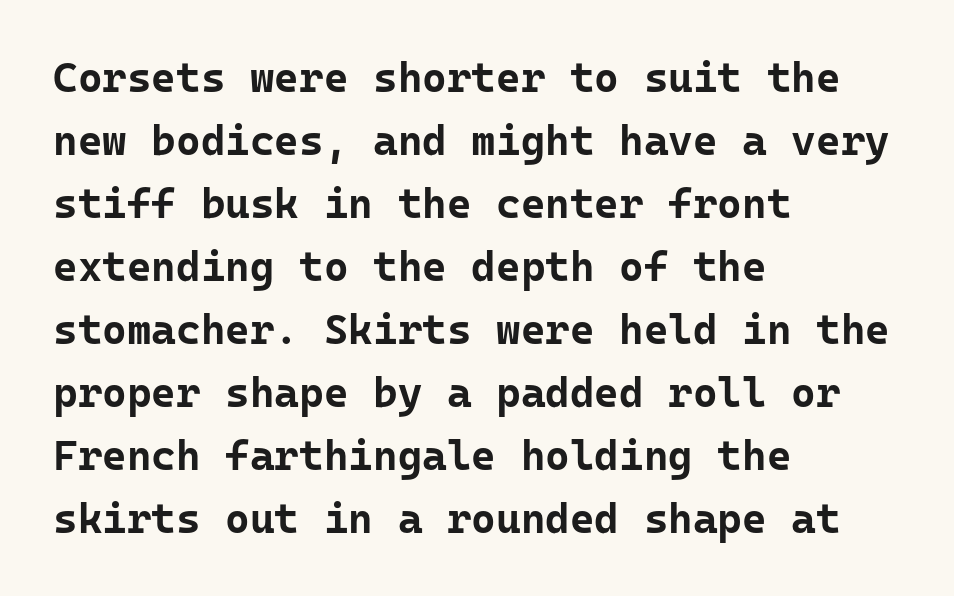
Q: Is the text bold? A: Yes.
Q: Is the text italic (slanted)? A: No, it is upright.
Q: Is the typeface a serif or a sans-serif typeface? A: Sans-serif.
Q: Is the text underlined? A: No.
Q: How is the paragraph aligned? A: Left-aligned.
Q: Is the spacing between letters normal or unusually wide? A: Normal.
Q: Is the spacing between lines tight, normal or loose? A: Normal.
Q: Width (condensed, normal, or wide)? A: Normal.
Q: Stroke contrast? A: Low.
Q: x-height? A: Medium.
